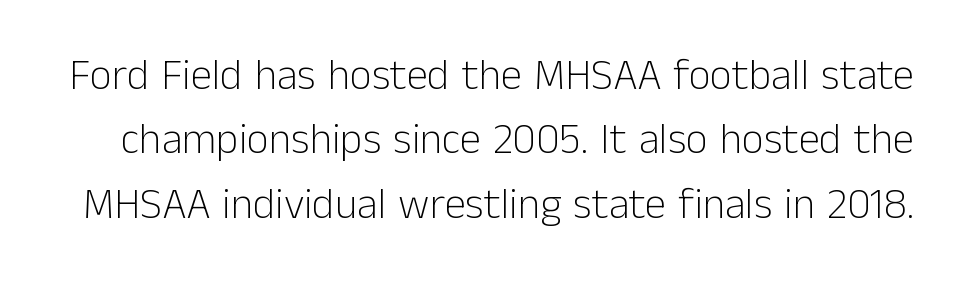
The image shows 43 px light sans-serif type, upright; set normal line spacing (1.5x), normal letter spacing, not underlined; low stroke contrast and a medium x-height.
